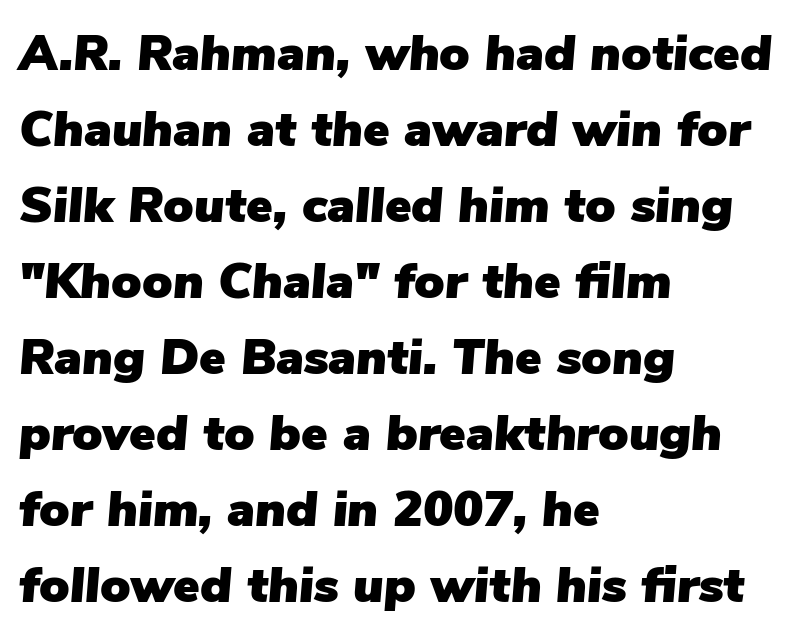
Q: Is the text italic (slanted)? A: Yes, it leans right by about 5 degrees.
Q: Is the text underlined? A: No.
Q: How is the paragraph aligned? A: Left-aligned.
Q: Is the spacing between letters normal or unusually wide? A: Normal.
Q: Is the spacing between lines tight, normal or loose? A: Normal.
Q: Width (condensed, normal, or wide)? A: Normal.
Q: Stroke contrast? A: Low.
Q: x-height? A: Medium.
Q: Monospaced? A: No.
